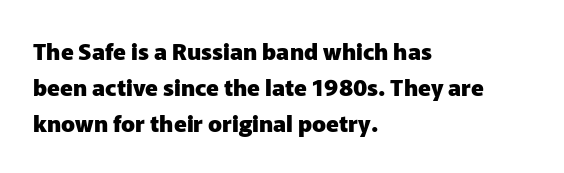
Q: Is the text bold? A: Yes.
Q: Is the text italic (slanted)? A: No, it is upright.
Q: Is the text underlined? A: No.
Q: How is the paragraph aligned? A: Left-aligned.
Q: Is the spacing between letters normal or unusually wide? A: Normal.
Q: Is the spacing between lines tight, normal or loose? A: Normal.
